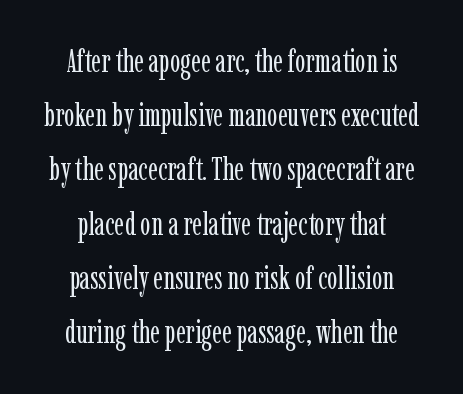
Q: Is the text bold? A: No.
Q: Is the text italic (slanted)? A: No, it is upright.
Q: Is the typeface a serif or a sans-serif typeface? A: Serif.
Q: Is the text underlined? A: No.
Q: Is the spacing between letters normal or unusually wide? A: Normal.
Q: Width (condensed, normal, or wide)? A: Condensed.
Q: Stroke contrast? A: Low.
Q: x-height? A: Medium.
Q: Monospaced? A: No.
